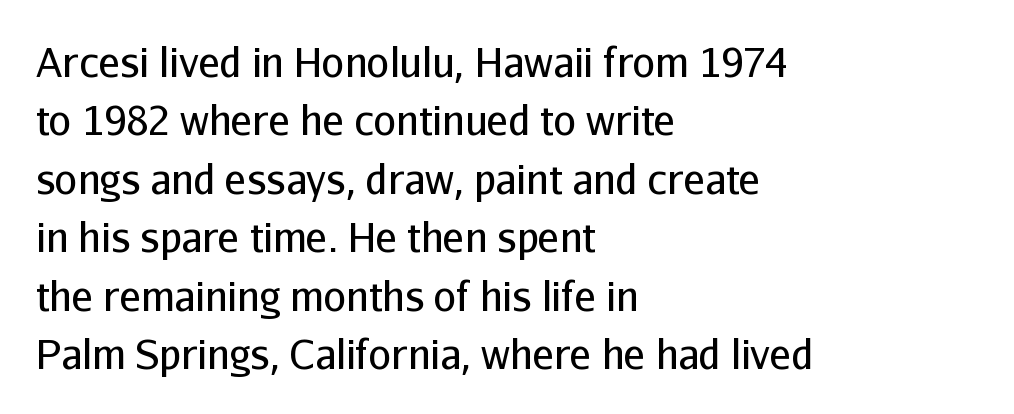
The image shows 40 px regular-weight sans-serif type, upright; set left-aligned, normal line spacing (1.46x), normal letter spacing, not underlined; low stroke contrast and a medium x-height.
